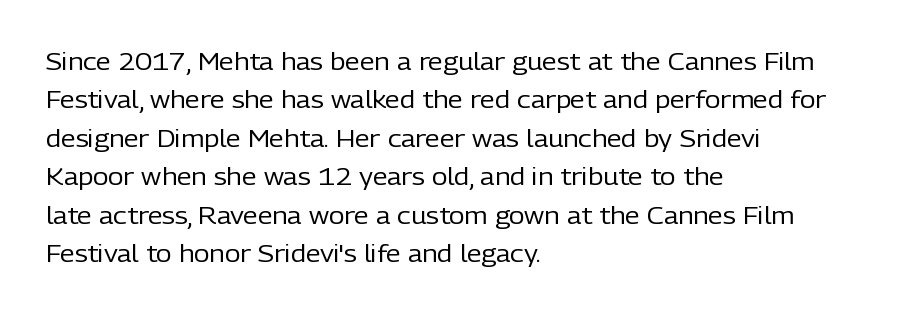
The image shows 24 px text type, upright; set left-aligned, normal line spacing (1.6x), normal letter spacing, not underlined.
